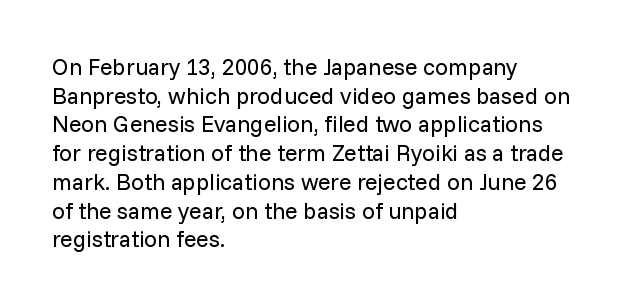
The image shows 23 px text type, upright; set left-aligned, normal line spacing (1.25x), normal letter spacing, not underlined.
